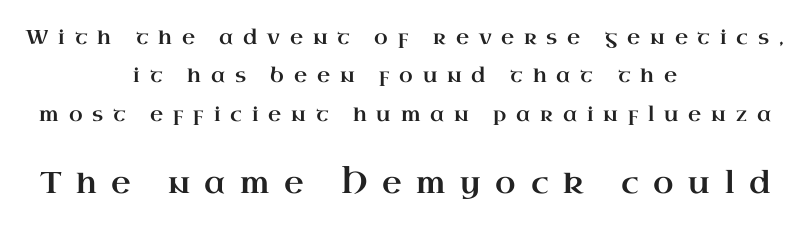
This block would shrink considerably if given ordinary leading; it's expanded now. The characters display serif detailing at their extremities. Tall strokes in this sample are plumb rather than angled. What stands out about the letter spacing? Its width — letters are far apart. This sample has the flowing, uneven cadence of proportional lettering.
